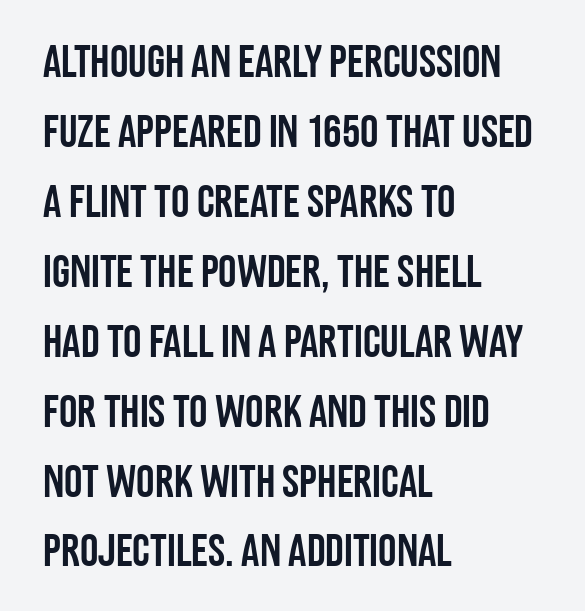
{"serif": "no", "italic": "no", "width": "condensed", "stroke_contrast": "low", "x_height": "large", "monospaced": "no", "underline": "no", "align": "left", "line_spacing": "normal", "line_spacing_ratio": 1.52, "letter_spacing": "normal", "letter_spacing_em": 0.0, "glyph_px": 46}
